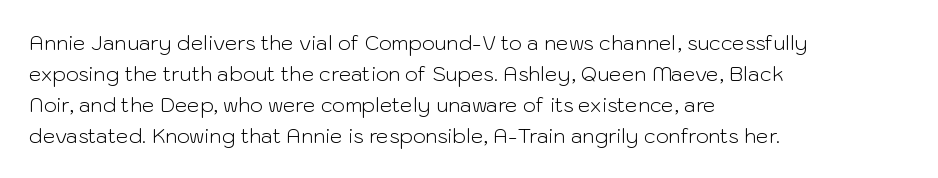
{"italic": "no", "bold": "no", "underline": "no", "align": "left", "line_spacing": "normal", "line_spacing_ratio": 1.55, "letter_spacing": "normal", "letter_spacing_em": 0.0, "glyph_px": 20}
